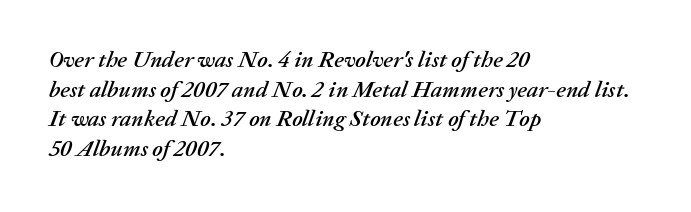
{"italic": "yes", "lean": "right", "slant_degrees": 20, "underline": "no", "align": "left", "line_spacing": "normal", "line_spacing_ratio": 1.29, "letter_spacing": "normal", "letter_spacing_em": 0.0, "glyph_px": 23}
